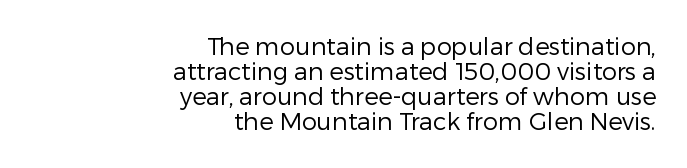
The image shows 24 px text type, upright; set right-aligned, tight line spacing (1.04x), normal letter spacing, not underlined.
